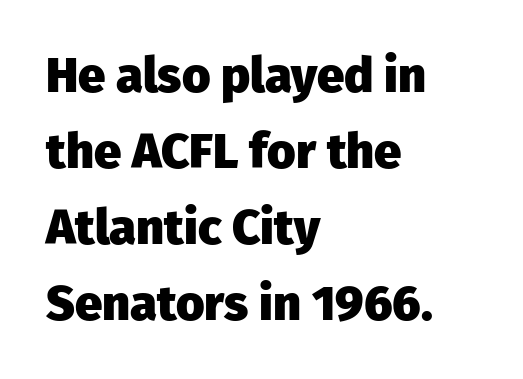
Q: Is the text bold? A: Yes.
Q: Is the text italic (slanted)? A: No, it is upright.
Q: Is the typeface a serif or a sans-serif typeface? A: Sans-serif.
Q: Is the text underlined? A: No.
Q: How is the paragraph aligned? A: Left-aligned.
Q: Is the spacing between letters normal or unusually wide? A: Normal.
Q: Is the spacing between lines tight, normal or loose? A: Normal.
Q: Width (condensed, normal, or wide)? A: Normal.
Q: Stroke contrast? A: Low.
Q: x-height? A: Medium.
Q: Monospaced? A: No.
